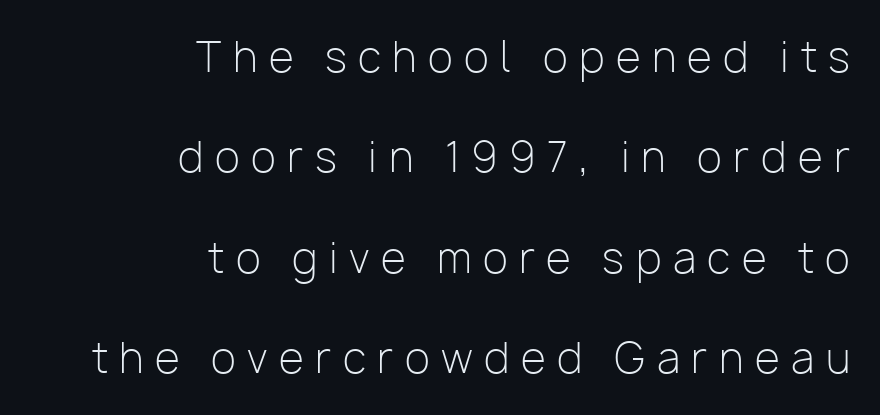
Q: Is the text bold? A: No.
Q: Is the text italic (slanted)? A: No, it is upright.
Q: Is the typeface a serif or a sans-serif typeface? A: Sans-serif.
Q: Is the text underlined? A: No.
Q: How is the paragraph aligned? A: Right-aligned.
Q: Is the spacing between letters normal or unusually wide? A: Unusually wide.
Q: Is the spacing between lines tight, normal or loose? A: Loose.
Q: Width (condensed, normal, or wide)? A: Normal.
Q: Stroke contrast? A: Low.
Q: x-height? A: Medium.
Q: Monospaced? A: No.
